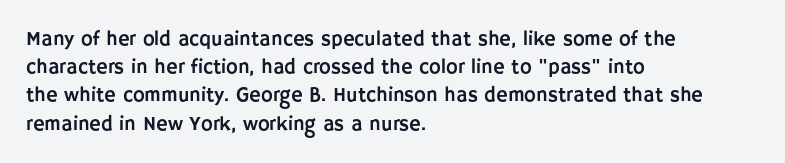
Quick note: interline space is typical. Layout note: lines flush left. The tracking reads as untouched default to a designer's eye. The passage shown is not underscored anywhere. The type sits square on the baseline with zero lean.
